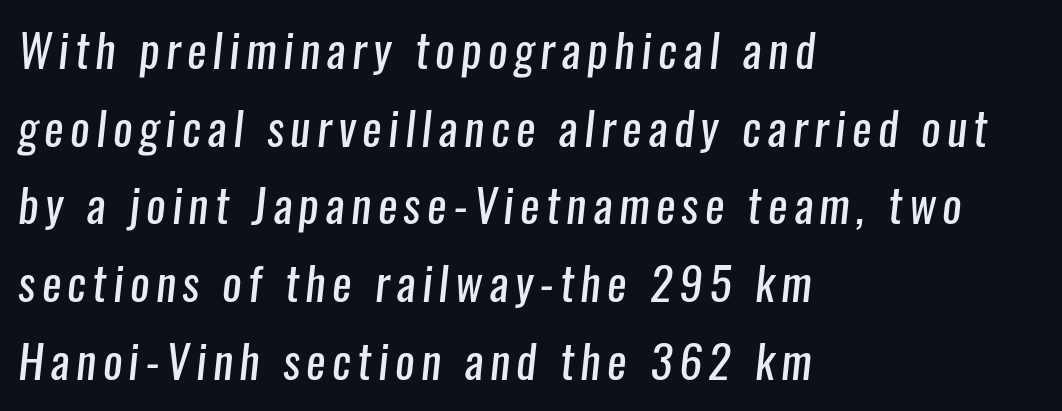
Q: Is the text bold? A: No.
Q: Is the typeface a serif or a sans-serif typeface? A: Sans-serif.
Q: Is the text underlined? A: No.
Q: How is the paragraph aligned? A: Left-aligned.
Q: Is the spacing between lines tight, normal or loose? A: Normal.
Q: Width (condensed, normal, or wide)? A: Condensed.
Q: Stroke contrast? A: Low.
Q: x-height? A: Medium.
Q: Monospaced? A: No.
